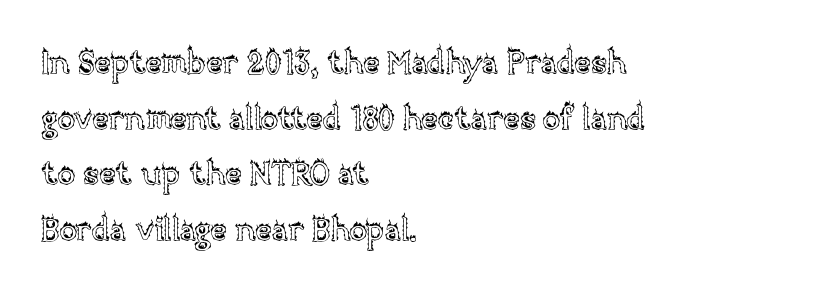
Q: Is the text italic (slanted)? A: No, it is upright.
Q: Is the text underlined? A: No.
Q: How is the paragraph aligned? A: Left-aligned.
Q: Is the spacing between letters normal or unusually wide? A: Normal.
Q: Width (condensed, normal, or wide)? A: Normal.
Q: x-height? A: Large.
Q: Monospaced? A: No.
